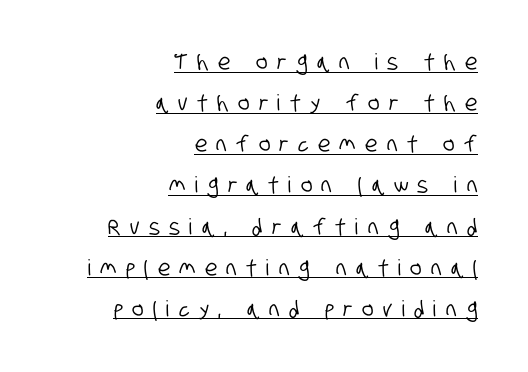
{"underline": "yes", "align": "right", "line_spacing_ratio": 1.87, "letter_spacing": "wide", "letter_spacing_em": 0.43, "glyph_px": 22}
